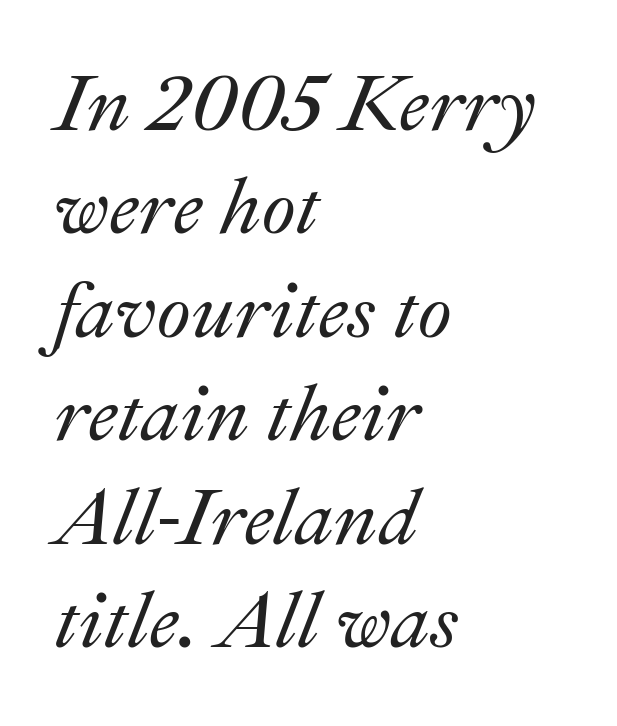
Honestly, the row spacing looks completely unremarkable. Has an underline been added? It has not. Think of a printed novel: that variable character pitch is what you see here. Designer's note — italics engaged.
